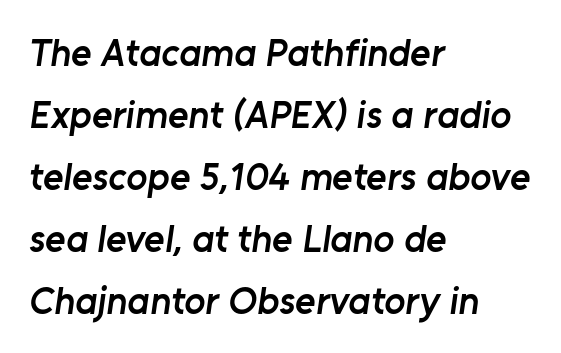
The image shows 39 px semibold sans-serif type; set left-aligned, normal line spacing (1.59x), normal letter spacing, not underlined; low stroke contrast and a medium x-height.
